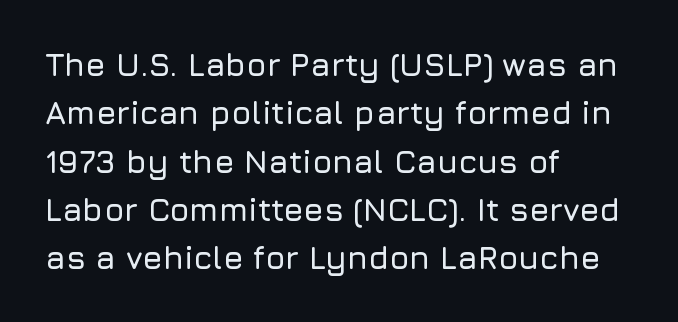
{"serif": "no", "italic": "no", "width": "normal", "stroke_contrast": "low", "x_height": "medium", "monospaced": "no", "underline": "no", "align": "left", "line_spacing": "normal", "line_spacing_ratio": 1.51, "letter_spacing": "normal", "letter_spacing_em": 0.0, "glyph_px": 32}
